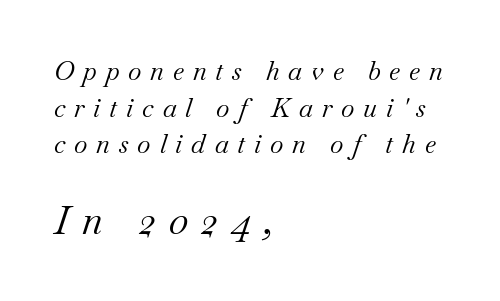
The line-height multiplier appears to be the usual default. A typesetter would label this face a serif. The typeface has the unassuming heft of standard copy or less. The passage shown is not underscored anywhere.
